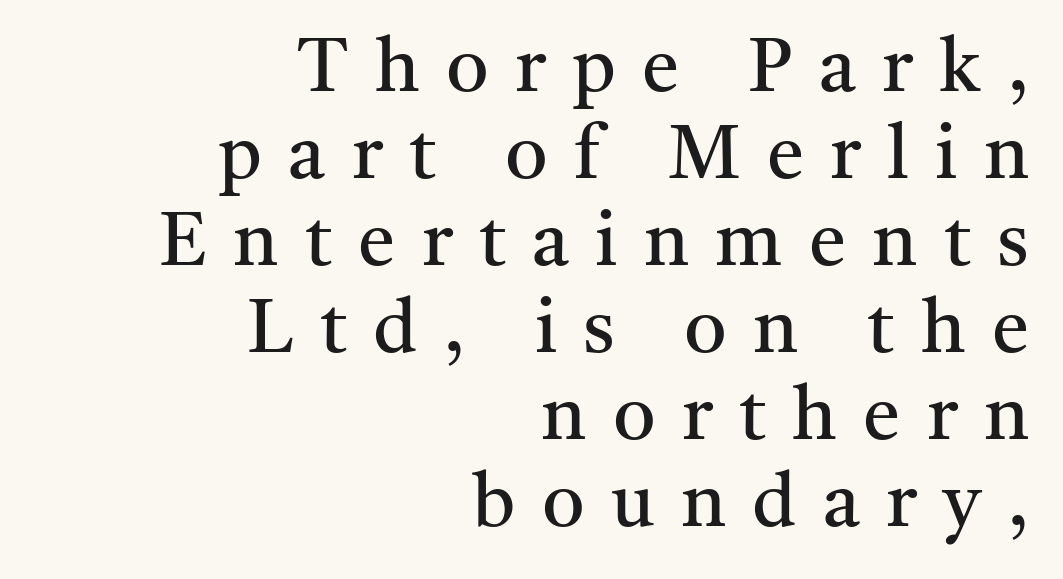
The letters look calm and open, with moderate or lighter stems. The rendering uses natural spacing where letterforms have individual widths. To sum up the face: it has serifs. If you drew a ruler down the right edge, every line would touch it. These lines were composed using upright roman letters.
